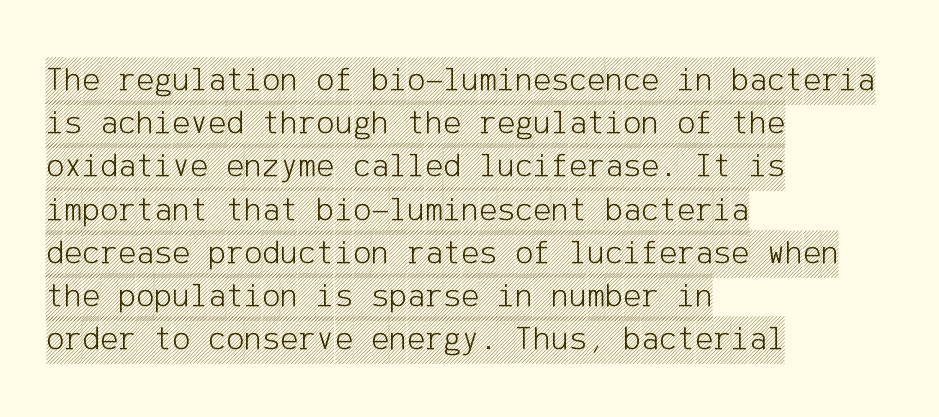
The image shows 34 px condensed type, upright; set left-aligned, normal line spacing (1.27x), normal letter spacing, not underlined; a large x-height.
